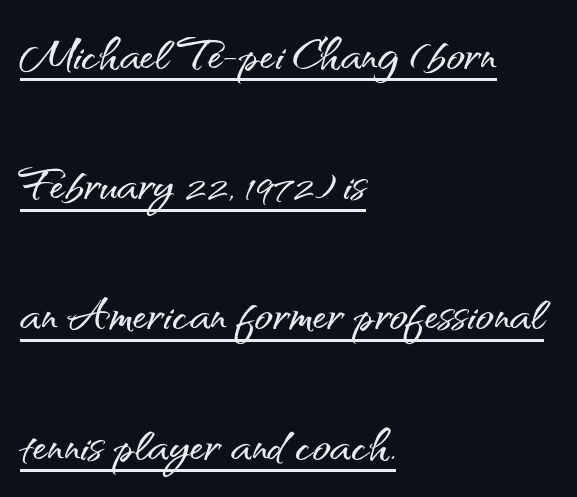
{"serif": "no", "width": "normal", "stroke_contrast": "medium", "x_height": "small", "monospaced": "no", "underline": "yes", "align": "left", "line_spacing": "loose", "line_spacing_ratio": 2.17, "letter_spacing": "normal", "letter_spacing_em": 0.0, "glyph_px": 60}
